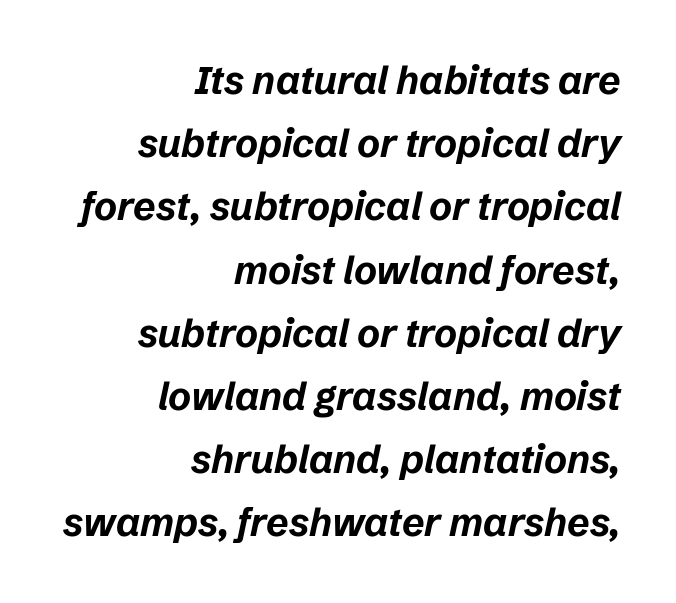
Q: Is the text bold? A: Yes.
Q: Is the text italic (slanted)? A: Yes, it leans right by about 12 degrees.
Q: Is the text underlined? A: No.
Q: How is the paragraph aligned? A: Right-aligned.
Q: Is the spacing between letters normal or unusually wide? A: Normal.
Q: Is the spacing between lines tight, normal or loose? A: Normal.
Q: Width (condensed, normal, or wide)? A: Normal.
Q: Stroke contrast? A: Low.
Q: x-height? A: Medium.
Q: Monospaced? A: No.
